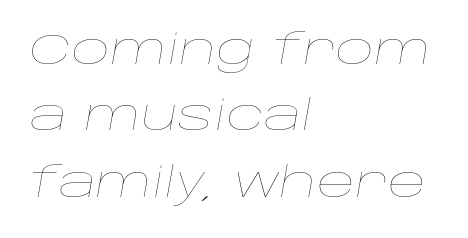
The image shows 42 px thin, wide type, italic (leaning right); set left-aligned, normal line spacing (1.58x), normal letter spacing, not underlined; low stroke contrast and a large x-height.
